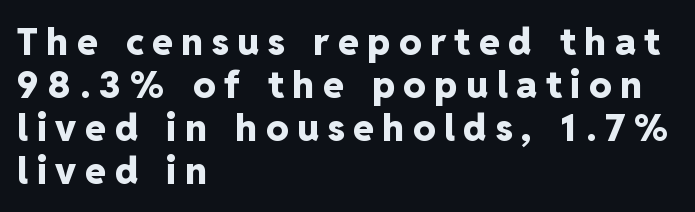
The image shows 37 px heavy sans-serif type, upright; set left-aligned, line spacing 1.16x, unusually wide letter spacing (+0.24 em), not underlined; low stroke contrast and a medium x-height.
